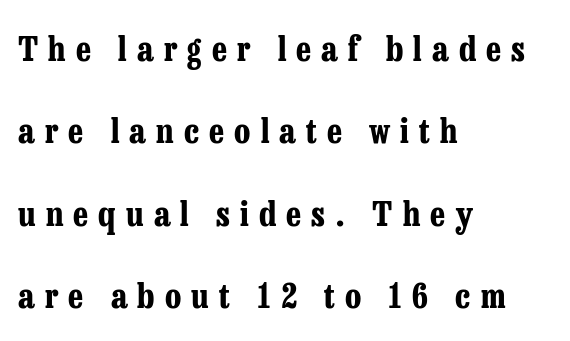
Q: Is the text bold? A: Yes.
Q: Is the text italic (slanted)? A: No, it is upright.
Q: Is the typeface a serif or a sans-serif typeface? A: Serif.
Q: Is the text underlined? A: No.
Q: How is the paragraph aligned? A: Left-aligned.
Q: Is the spacing between letters normal or unusually wide? A: Unusually wide.
Q: Is the spacing between lines tight, normal or loose? A: Loose.
Q: Width (condensed, normal, or wide)? A: Condensed.
Q: Stroke contrast? A: Low.
Q: x-height? A: Medium.
Q: Monospaced? A: No.
